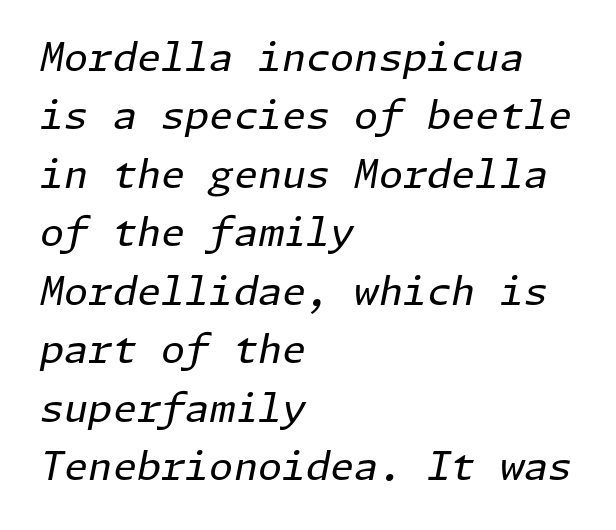
{"italic": "yes", "lean": "right", "slant_degrees": 11, "bold": "no", "weight": "regular", "width": "normal", "stroke_contrast": "low", "x_height": "medium", "underline": "no", "align": "left", "line_spacing": "normal", "line_spacing_ratio": 1.5, "letter_spacing": "normal", "letter_spacing_em": 0.0, "glyph_px": 39}
